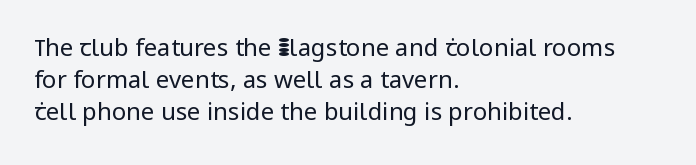
The image shows 24 px text type, upright; set left-aligned, normal line spacing (1.34x), normal letter spacing, not underlined.
